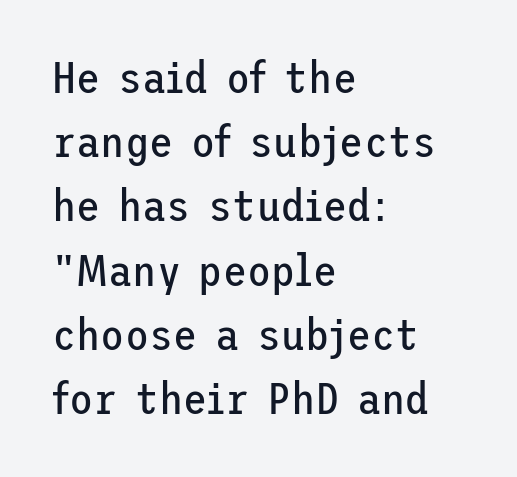
The image shows 44 px regular-weight sans-serif type, upright; set left-aligned, normal line spacing (1.46x), normal letter spacing, not underlined; low stroke contrast and a medium x-height.
